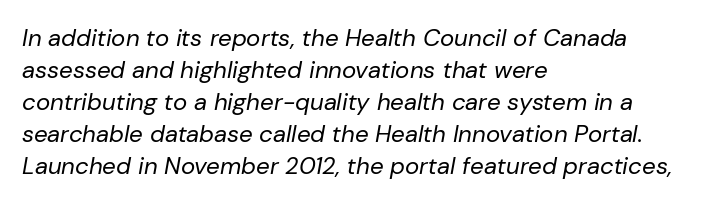
{"italic": "yes", "lean": "right", "slant_degrees": 10, "bold": "no", "underline": "no", "align": "left", "line_spacing": "normal", "line_spacing_ratio": 1.33, "letter_spacing": "normal", "letter_spacing_em": 0.0, "glyph_px": 24}
